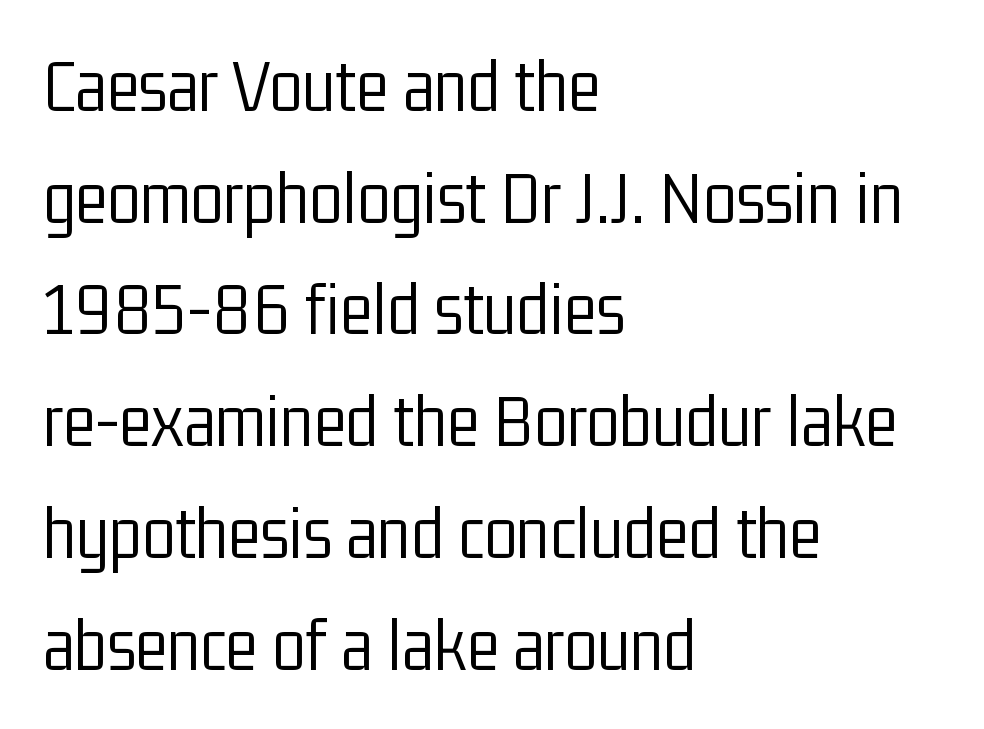
{"serif": "no", "italic": "no", "bold": "no", "weight": "light", "width": "condensed", "stroke_contrast": "low", "x_height": "medium", "monospaced": "no", "underline": "no", "align": "left", "line_spacing": "normal", "line_spacing_ratio": 1.47, "letter_spacing": "normal", "letter_spacing_em": 0.0, "glyph_px": 76}
